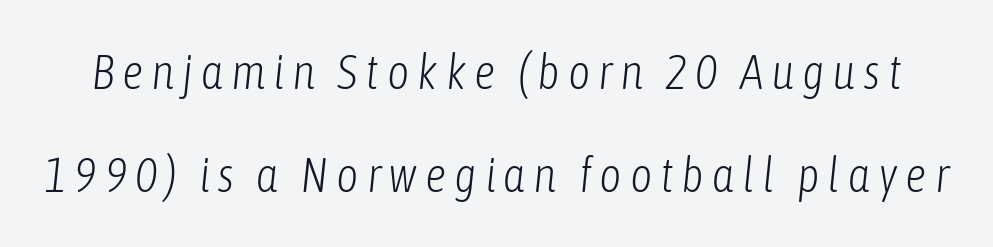
Descenders hang freely into open space. An italicized treatment has been applied to the whole sample. Caption: face not bold, strokes unweighted. Baseline-to-baseline distance is far greater than the letter height. Here the designer chose a conventional face with non-uniform glyph widths.
